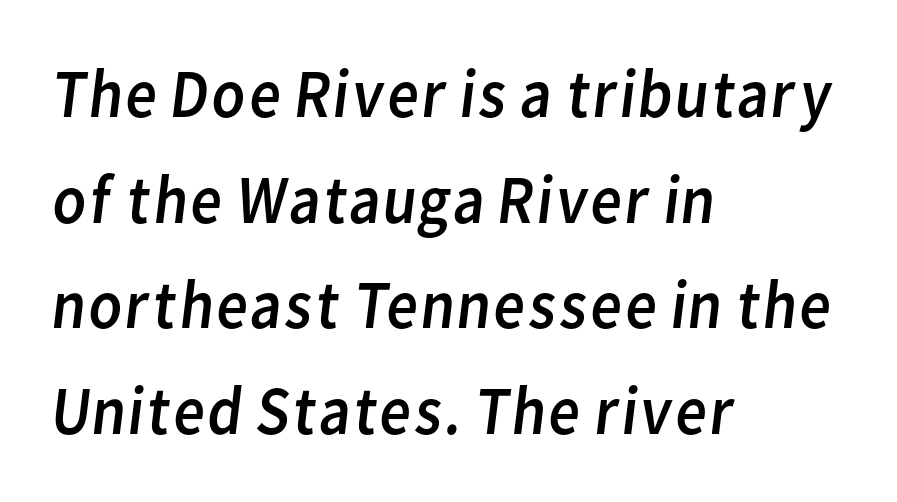
Short note: letters normally spaced. Is this a fixed-width face? No — the glyphs have proportional, varying widths. All the whitespace from short lines collects on the right. Check the space under the baseline: it is left empty. Bold? No — there's no thickening of the strokes. A sans-serif font was chosen for this passage.
